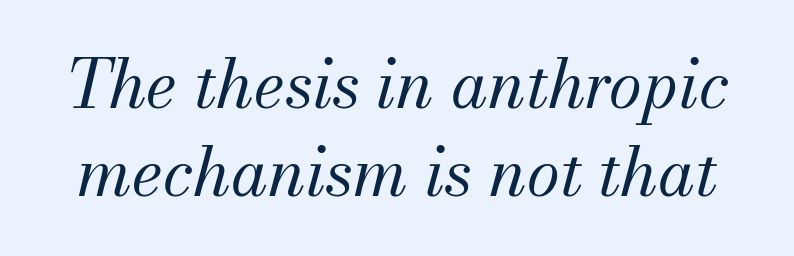
The face used here is seriffed, in the tradition of book romans. Bare-footed words on every line. The letterforms sit shoulder to shoulder at normal distance. Spacing verdict: proportional, widths tailored to each character. No extra ink here — the face is not bold.
